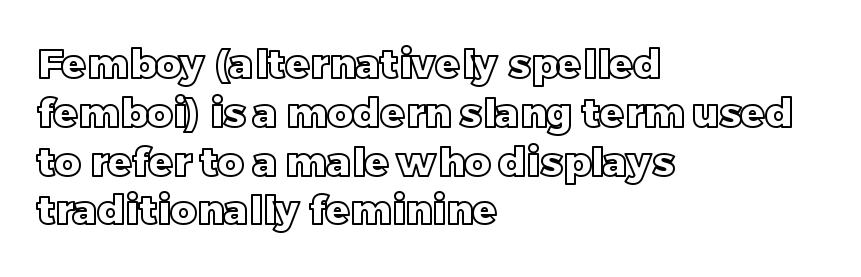
{"italic": "no", "width": "normal", "x_height": "large", "monospaced": "no", "underline": "no", "align": "left", "line_spacing_ratio": 1.22, "letter_spacing": "normal", "letter_spacing_em": 0.0, "glyph_px": 40}
